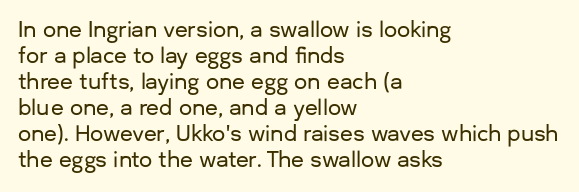
The typesetter chose a ragged-right arrangement here. The type sits square on the baseline with zero lean. There is no visible air inserted between adjacent glyphs. Has an underline been added? It has not.
